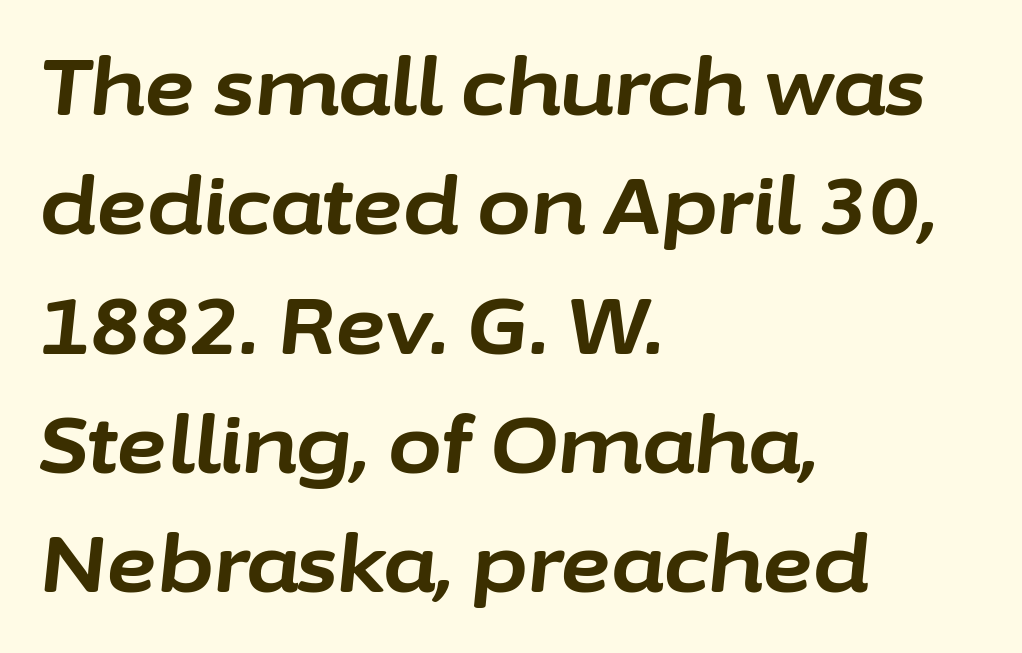
{"italic": "yes", "lean": "right", "slant_degrees": 6, "bold": "yes", "weight": "bold", "width": "normal", "stroke_contrast": "low", "x_height": "medium", "monospaced": "no", "underline": "no", "align": "left", "line_spacing": "normal", "line_spacing_ratio": 1.53, "letter_spacing": "normal", "letter_spacing_em": 0.0, "glyph_px": 78}
